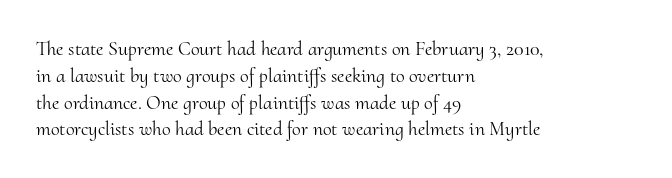
Unlike italic type, these characters show no tilt at all. Honestly, there is no underline to notice here at all. The ragged edge is on the right, which tells us the setting is flush left. Tracking here is standard; glyphs follow each other at the usual distance.
